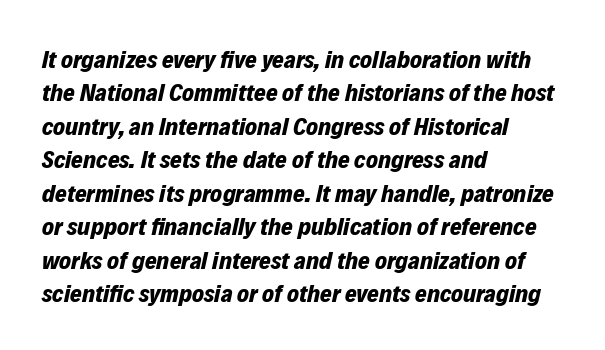
{"italic": "yes", "lean": "right", "slant_degrees": 12, "bold": "yes", "underline": "no", "align": "left", "line_spacing": "normal", "line_spacing_ratio": 1.34, "letter_spacing": "normal", "letter_spacing_em": 0.0, "glyph_px": 25}
